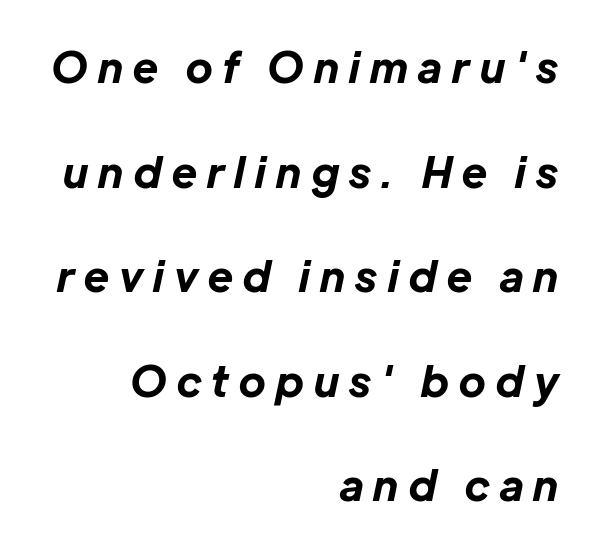
The characters look thick and weighty, a clear bold. Visually the block forms a straight wall on the right and a jagged coastline on the left. Italic: yes, the glyphs are oblique. One glance says open: line gaps are wider than usual. Varying glyph widths throughout — classic text-font behaviour. Short note: letters widely spaced.
